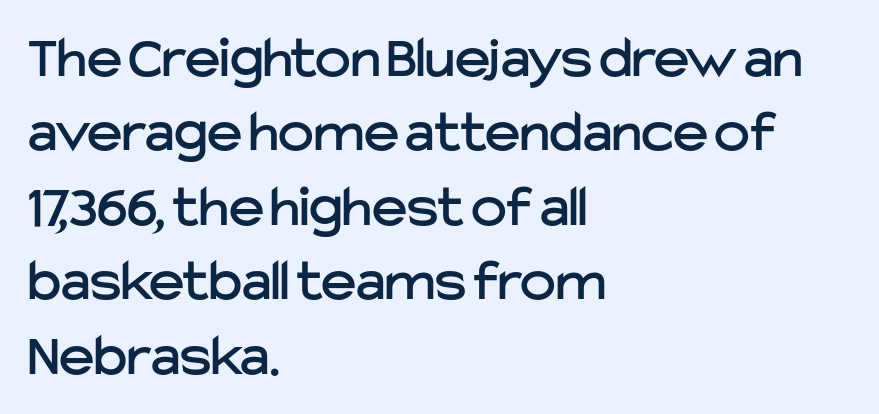
Q: Is the text italic (slanted)? A: No, it is upright.
Q: Is the typeface a serif or a sans-serif typeface? A: Sans-serif.
Q: Is the text underlined? A: No.
Q: How is the paragraph aligned? A: Left-aligned.
Q: Is the spacing between letters normal or unusually wide? A: Normal.
Q: Width (condensed, normal, or wide)? A: Normal.
Q: Stroke contrast? A: Low.
Q: x-height? A: Medium.
Q: Monospaced? A: No.
